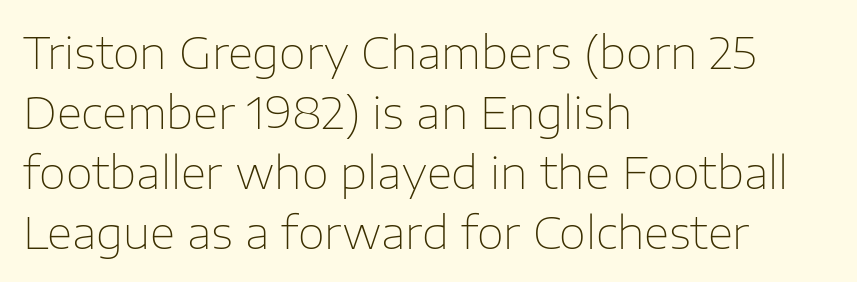
{"serif": "no", "italic": "no", "bold": "no", "weight": "thin", "width": "normal", "stroke_contrast": "low", "x_height": "medium", "monospaced": "no", "underline": "no", "align": "left", "line_spacing": "normal", "line_spacing_ratio": 1.36, "letter_spacing": "normal", "letter_spacing_em": 0.0, "glyph_px": 44}
